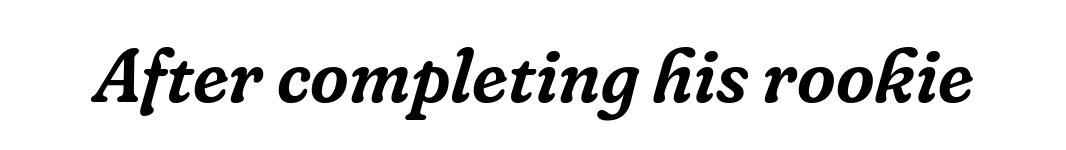
{"serif": "yes", "italic": "yes", "lean": "right", "slant_degrees": 16, "width": "normal", "stroke_contrast": "low", "x_height": "medium", "monospaced": "no", "underline": "no", "letter_spacing": "normal", "letter_spacing_em": 0.0, "glyph_px": 75}
